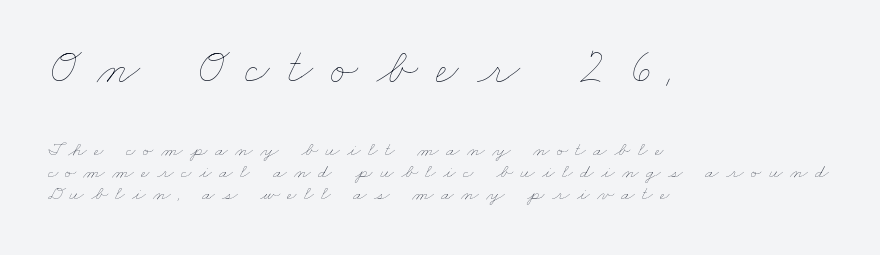
The image shows 50 px thin, wide type; set left-aligned, tight line spacing (1.09x), unusually wide letter spacing (+0.36 em), not underlined; the first (top) block is 2.5x larger; low stroke contrast and a small x-height.
